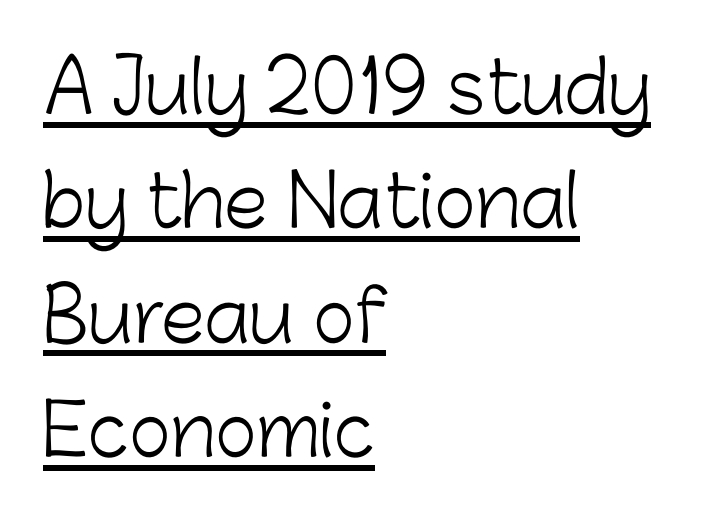
No italicization has been applied; the sample stays upright. Rows of type keep a routine distance in the vertical direction. Note the varied advance widths — an 'i' is clearly narrower than an 'm'. This rendering leaves character spacing at its baseline value. The passage shown is not bold in any degree.
